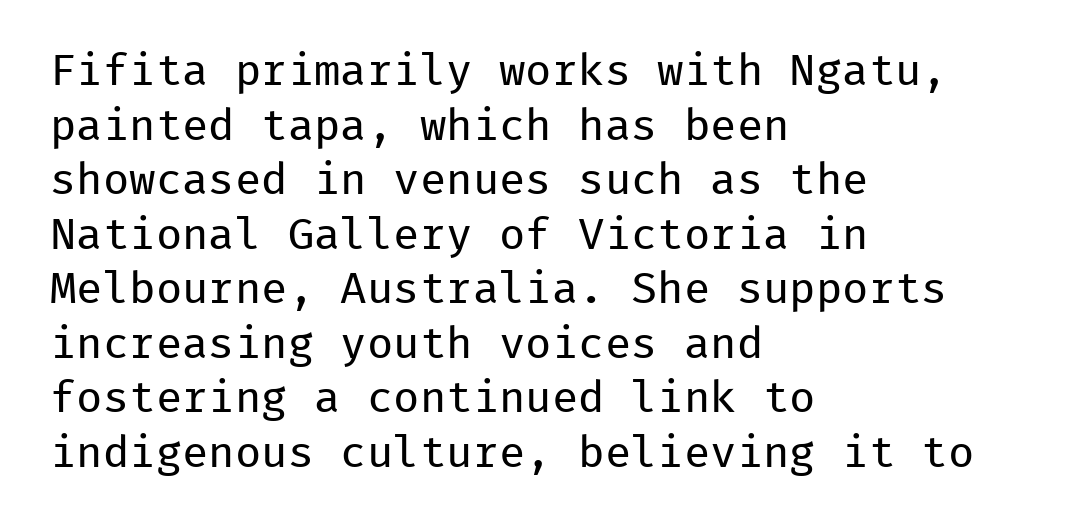
The gaps between neighbouring characters are ordinary and unremarkable. Layout note: lines flush left. The type family on display is of the sans-serif kind. Monospaced: the letters line up in strict vertical columns. Any mark beneath the type? The region is blank. Italic? Not at all — the glyphs are vertical.
